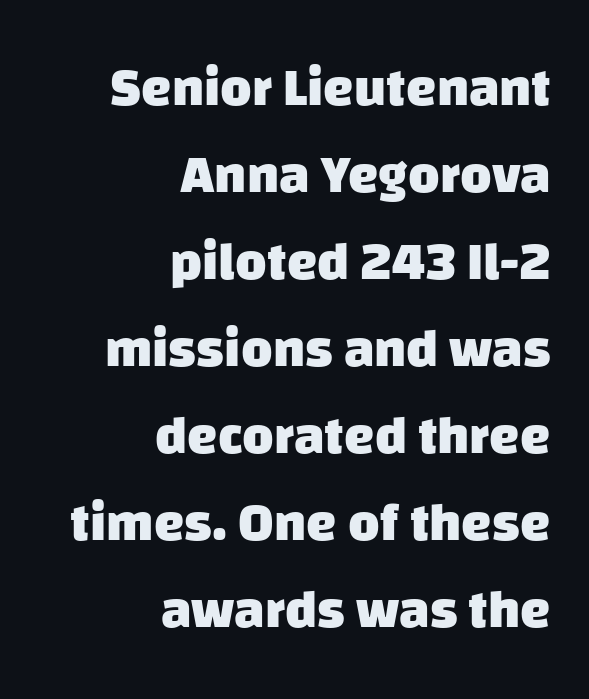
{"serif": "no", "bold": "yes", "weight": "heavy", "width": "normal", "stroke_contrast": "low", "x_height": "large", "monospaced": "no", "underline": "no", "align": "right", "line_spacing": "normal", "line_spacing_ratio": 1.61, "letter_spacing": "normal", "letter_spacing_em": 0.0, "glyph_px": 54}
